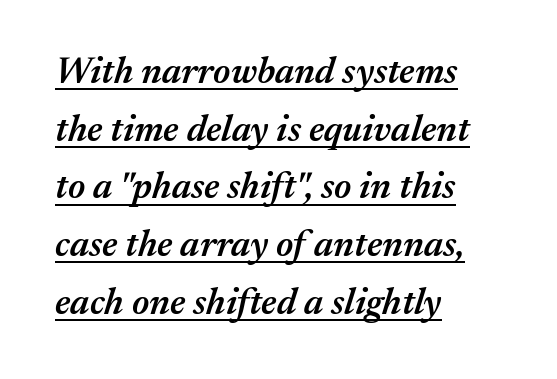
Rendered with sloped, italic letterforms. A student would call this left alignment; a typographer would say flush left, rag right. As a designer I'd log this as weight 600, semibold. The lettering is marked with a stroke running underneath it. Letter spacing: default.
